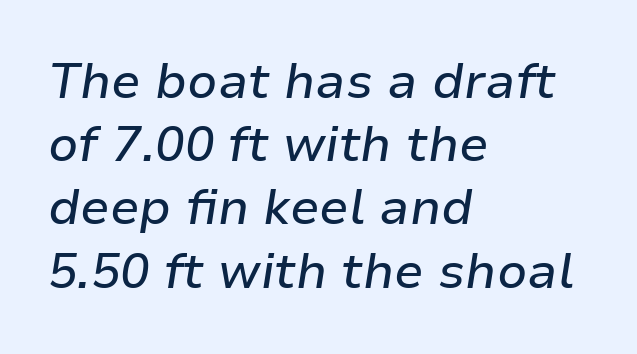
Q: Is the text italic (slanted)? A: Yes, it leans right by about 9 degrees.
Q: Is the text underlined? A: No.
Q: How is the paragraph aligned? A: Left-aligned.
Q: Is the spacing between letters normal or unusually wide? A: Normal.
Q: Is the spacing between lines tight, normal or loose? A: Normal.
Q: Width (condensed, normal, or wide)? A: Normal.
Q: Stroke contrast? A: Low.
Q: x-height? A: Medium.
Q: Monospaced? A: No.
